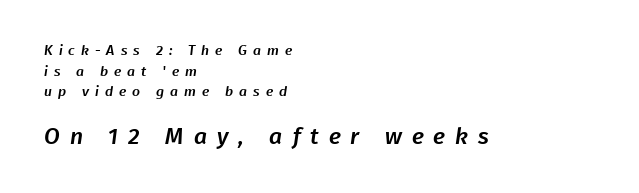
Q: Is the text underlined? A: No.
Q: How is the paragraph aligned? A: Left-aligned.
Q: Is the spacing between letters normal or unusually wide? A: Unusually wide.
Q: Is the spacing between lines tight, normal or loose? A: Normal.
Q: Which block of text is set in a larger size, the first (top) or the second (bottom)? A: The second (bottom) one.
